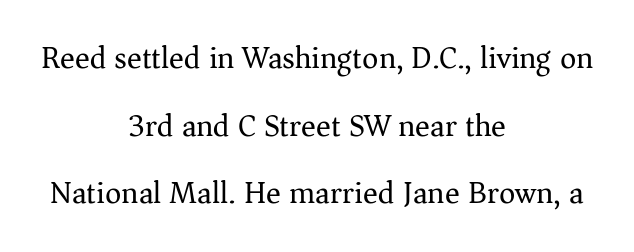
Descenders hang freely into open space. A typesetter would call this proportional, since set widths differ per character. The letterforms sit at book weight or below. Is there much room between lines? Yes — plenty of vertical air separates them. Nope, not italic — everything's standing straight.
